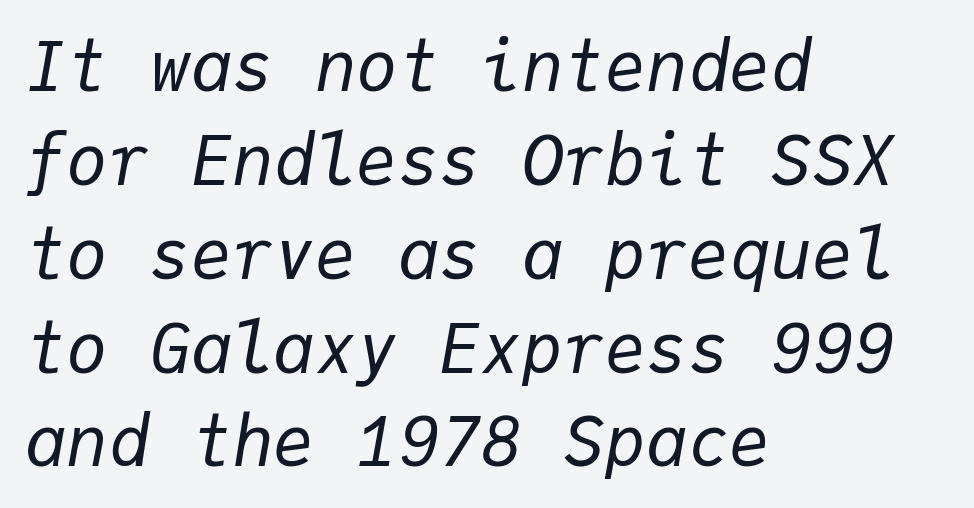
The image shows 69 px regular-weight type, italic (leaning right), monospaced; set left-aligned, normal line spacing (1.36x), normal letter spacing, not underlined; low stroke contrast and a medium x-height.
